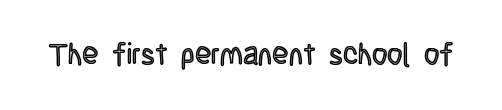
{"italic": "no", "width": "condensed", "x_height": "large", "monospaced": "no", "underline": "no", "letter_spacing": "normal", "letter_spacing_em": 0.0, "glyph_px": 30}
